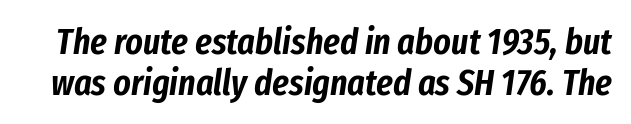
The image shows 37 px condensed type, italic (leaning right); set tight line spacing (1.1x), normal letter spacing, not underlined; low stroke contrast and a medium x-height.
